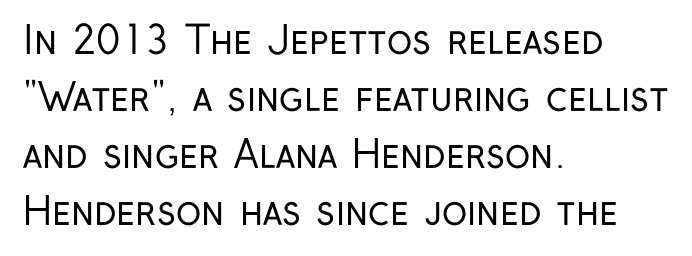
Q: Is the text bold? A: No.
Q: Is the text italic (slanted)? A: No, it is upright.
Q: Is the typeface a serif or a sans-serif typeface? A: Sans-serif.
Q: Is the text underlined? A: No.
Q: How is the paragraph aligned? A: Left-aligned.
Q: Is the spacing between letters normal or unusually wide? A: Normal.
Q: Is the spacing between lines tight, normal or loose? A: Normal.
Q: Width (condensed, normal, or wide)? A: Condensed.
Q: Stroke contrast? A: Low.
Q: x-height? A: Medium.
Q: Monospaced? A: No.
